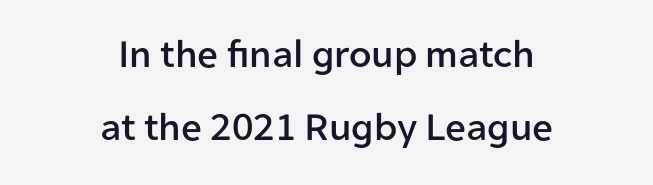
{"serif": "no", "italic": "no", "width": "normal", "stroke_contrast": "low", "x_height": "medium", "monospaced": "no", "underline": "no", "align": "center", "line_spacing_ratio": 1.77, "letter_spacing": "normal", "letter_spacing_em": 0.0, "glyph_px": 41}
